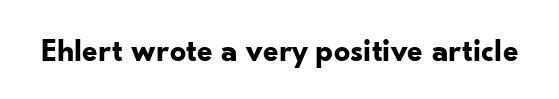
The image shows 32 px bold sans-serif type, upright; set normal letter spacing, not underlined; low stroke contrast and a small x-height.
